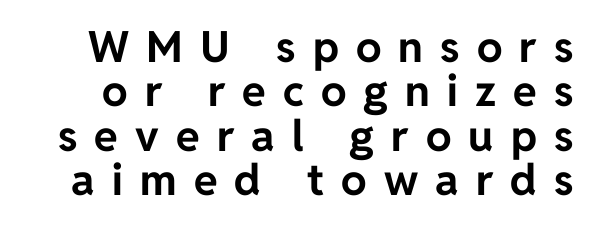
Q: Is the text bold? A: Yes.
Q: Is the text italic (slanted)? A: No, it is upright.
Q: Is the typeface a serif or a sans-serif typeface? A: Sans-serif.
Q: Is the text underlined? A: No.
Q: Is the spacing between letters normal or unusually wide? A: Unusually wide.
Q: Is the spacing between lines tight, normal or loose? A: Tight.
Q: Width (condensed, normal, or wide)? A: Normal.
Q: Stroke contrast? A: Low.
Q: x-height? A: Medium.
Q: Monospaced? A: No.
